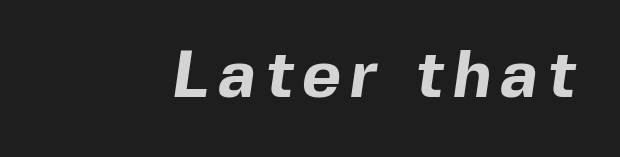
{"serif": "no", "bold": "yes", "weight": "bold", "width": "normal", "x_height": "medium", "monospaced": "no", "underline": "no", "glyph_px": 67}
